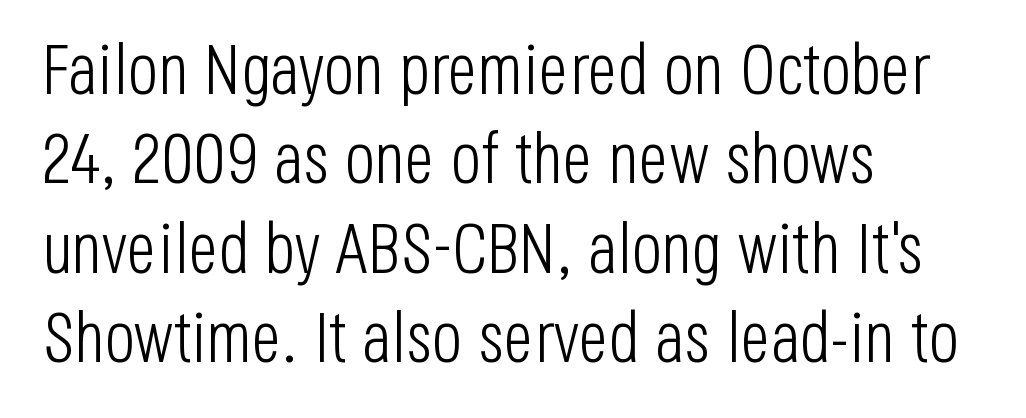
{"serif": "no", "italic": "no", "bold": "no", "weight": "light", "width": "condensed", "stroke_contrast": "low", "x_height": "large", "monospaced": "no", "underline": "no", "align": "left", "line_spacing": "normal", "line_spacing_ratio": 1.26, "letter_spacing": "normal", "letter_spacing_em": 0.0, "glyph_px": 71}
